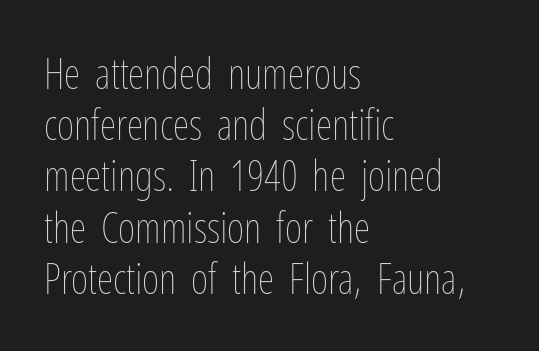
{"italic": "no", "bold": "no", "weight": "thin", "width": "condensed", "stroke_contrast": "low", "x_height": "medium", "monospaced": "no", "underline": "no", "align": "left", "line_spacing_ratio": 1.22, "letter_spacing": "normal", "letter_spacing_em": 0.0, "glyph_px": 42}
